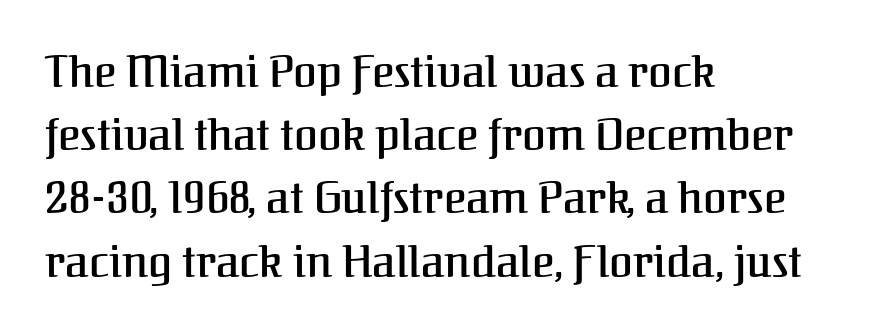
{"serif": "yes", "italic": "no", "width": "normal", "stroke_contrast": "medium", "x_height": "medium", "monospaced": "no", "underline": "no", "align": "left", "line_spacing": "normal", "line_spacing_ratio": 1.47, "letter_spacing": "normal", "letter_spacing_em": 0.0, "glyph_px": 43}
